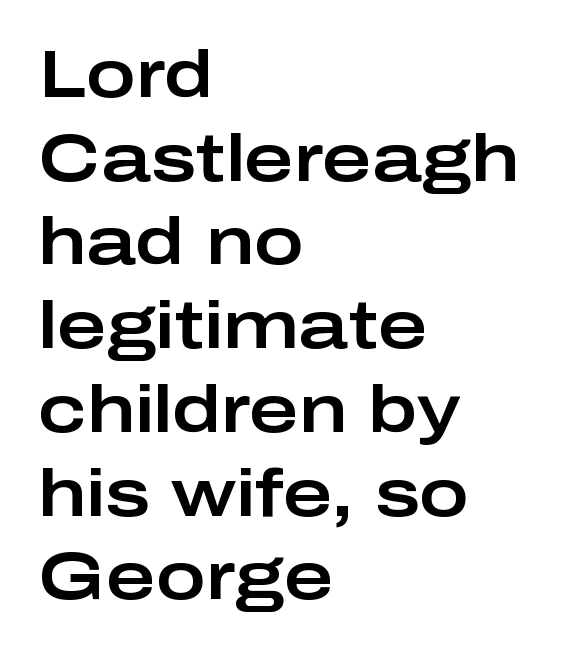
{"serif": "no", "italic": "no", "width": "wide", "stroke_contrast": "low", "x_height": "medium", "monospaced": "no", "underline": "no", "align": "left", "line_spacing": "normal", "line_spacing_ratio": 1.25, "letter_spacing": "normal", "letter_spacing_em": 0.0, "glyph_px": 67}
